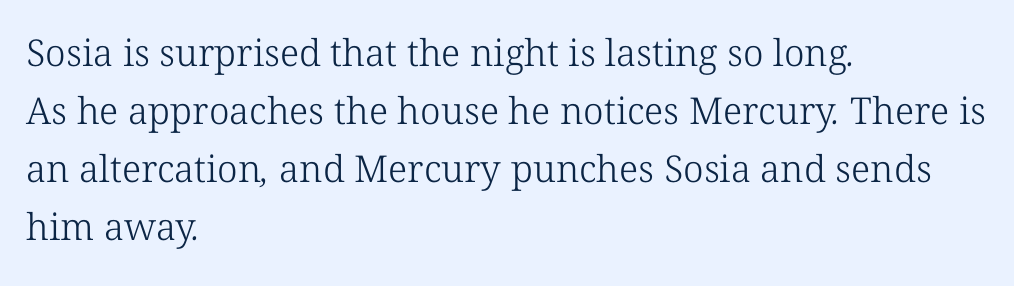
The space between consecutive lines is moderate. Horizontal alignment here is leftward, the default for most running prose. Is this a fixed-width face? No — the glyphs have proportional, varying widths. Honestly, there is no underline to notice here at all. Examine the stroke ends and you'll spot serifs. Standard letterfit; no display-style spreading of the glyphs.
